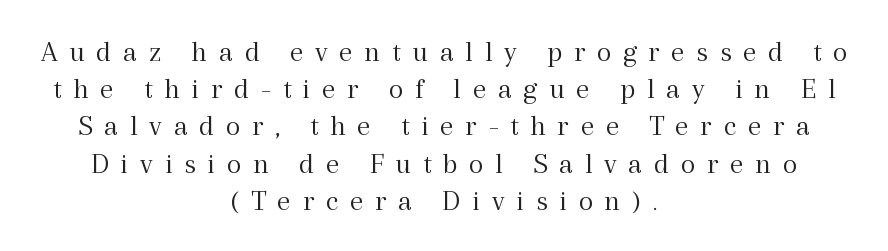
Q: Is the text bold? A: No.
Q: Is the text italic (slanted)? A: No, it is upright.
Q: Is the typeface a serif or a sans-serif typeface? A: Serif.
Q: Is the text underlined? A: No.
Q: How is the paragraph aligned? A: Centered.
Q: Is the spacing between letters normal or unusually wide? A: Unusually wide.
Q: Width (condensed, normal, or wide)? A: Normal.
Q: x-height? A: Medium.
Q: Monospaced? A: No.
